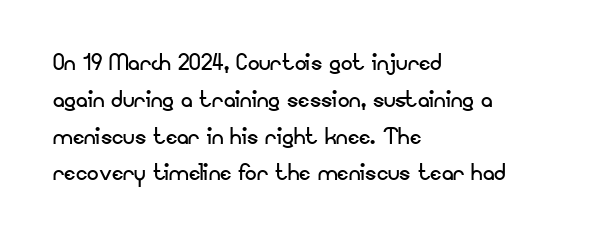
The image shows 29 px regular-weight sans-serif type, upright; set left-aligned, normal line spacing (1.27x), normal letter spacing, not underlined; low stroke contrast and a small x-height.
